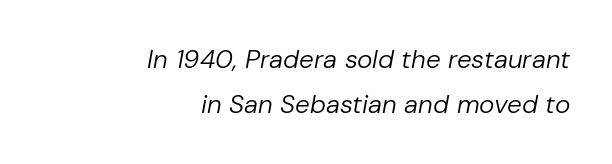
The image shows 26 px text type, italic (leaning right); set right-aligned, line spacing 1.72x, normal letter spacing, not underlined.
